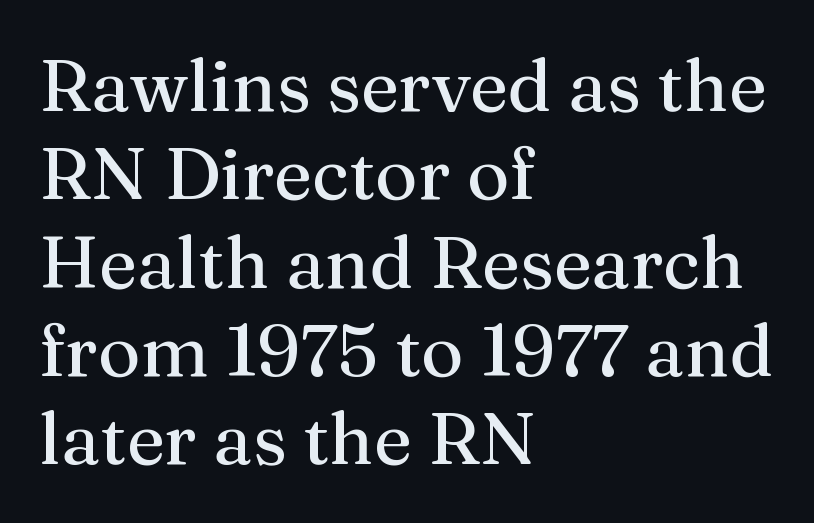
Q: Is the text italic (slanted)? A: No, it is upright.
Q: Is the typeface a serif or a sans-serif typeface? A: Serif.
Q: Is the text underlined? A: No.
Q: How is the paragraph aligned? A: Left-aligned.
Q: Is the spacing between letters normal or unusually wide? A: Normal.
Q: Width (condensed, normal, or wide)? A: Normal.
Q: Stroke contrast? A: Medium.
Q: x-height? A: Medium.
Q: Monospaced? A: No.
